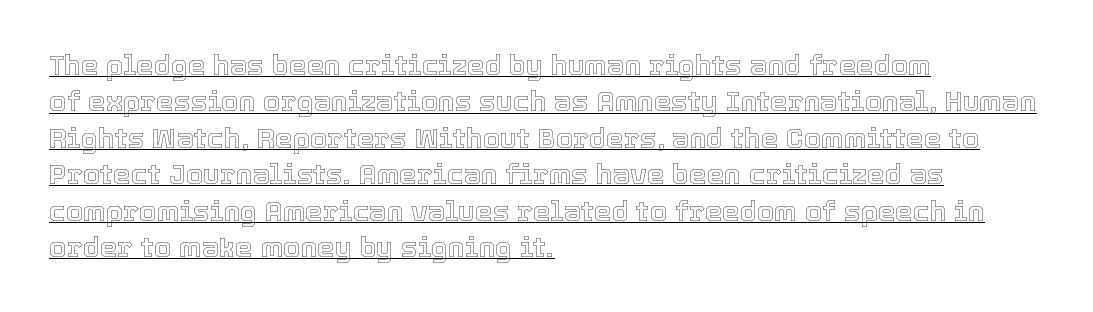
Q: Is the text italic (slanted)? A: No, it is upright.
Q: Is the text underlined? A: Yes.
Q: How is the paragraph aligned? A: Left-aligned.
Q: Is the spacing between letters normal or unusually wide? A: Normal.
Q: Is the spacing between lines tight, normal or loose? A: Normal.
Q: Width (condensed, normal, or wide)? A: Normal.
Q: x-height? A: Medium.
Q: Monospaced? A: No.
